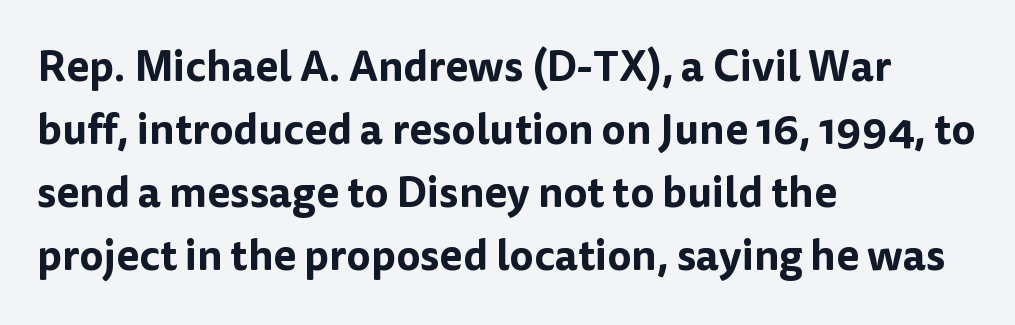
{"serif": "no", "italic": "no", "width": "normal", "stroke_contrast": "low", "x_height": "medium", "monospaced": "no", "underline": "no", "align": "left", "line_spacing": "normal", "line_spacing_ratio": 1.5, "letter_spacing": "normal", "letter_spacing_em": 0.0, "glyph_px": 42}
